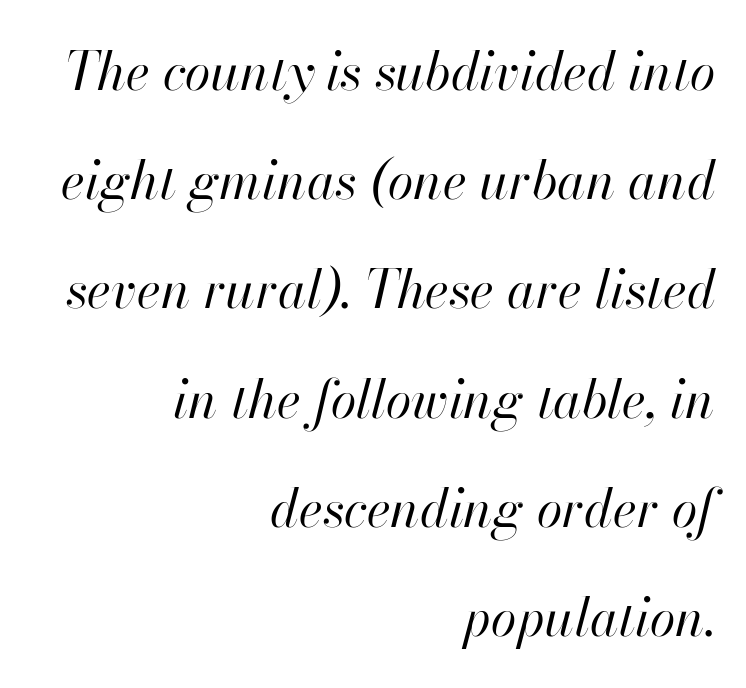
The image shows 52 px regular-weight type, italic (leaning right); set right-aligned, loose line spacing (2.1x), normal letter spacing, not underlined; high stroke contrast and a small x-height.
